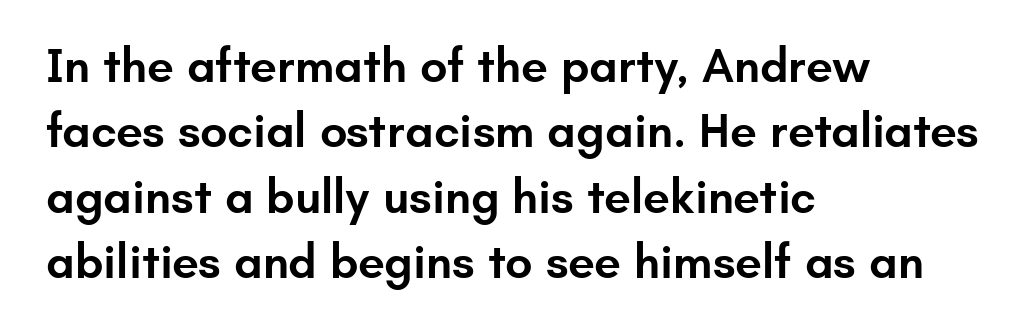
{"serif": "no", "italic": "no", "bold": "semi", "weight": "semibold", "width": "normal", "stroke_contrast": "low", "x_height": "small", "monospaced": "no", "underline": "no", "align": "left", "line_spacing": "normal", "line_spacing_ratio": 1.36, "letter_spacing": "normal", "letter_spacing_em": 0.0, "glyph_px": 48}
